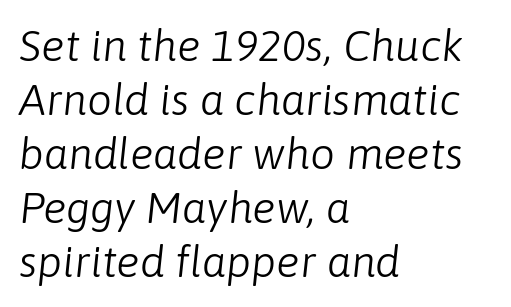
{"italic": "yes", "lean": "right", "slant_degrees": 6, "bold": "no", "weight": "light", "width": "normal", "stroke_contrast": "low", "x_height": "medium", "monospaced": "no", "underline": "no", "align": "left", "line_spacing_ratio": 1.23, "letter_spacing": "normal", "letter_spacing_em": 0.0, "glyph_px": 44}
